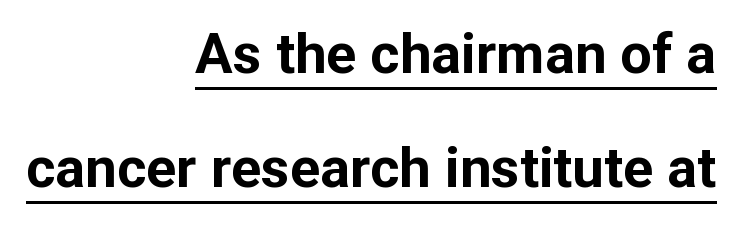
Vertical strokes here are truly vertical. Regarding leading, the lines here are spaced well apart. Note the varied advance widths — an 'i' is clearly narrower than an 'm'. The sample's only ornament is a line tracing under the words. The sample has been set heavy, in full bold.
